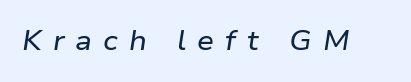
{"italic": "yes", "lean": "right", "slant_degrees": 9, "underline": "no", "letter_spacing": "wide", "letter_spacing_em": 0.41, "glyph_px": 27}
